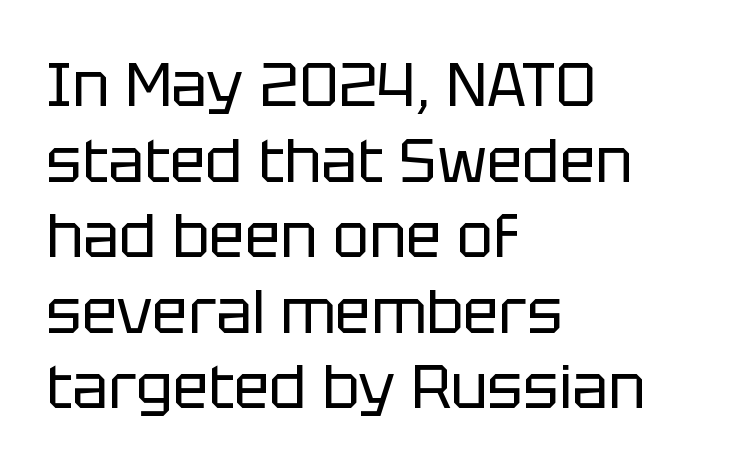
{"serif": "no", "italic": "no", "bold": "no", "weight": "regular", "width": "normal", "stroke_contrast": "low", "x_height": "large", "monospaced": "no", "underline": "no", "align": "left", "line_spacing": "normal", "line_spacing_ratio": 1.26, "letter_spacing": "normal", "letter_spacing_em": 0.0, "glyph_px": 60}
